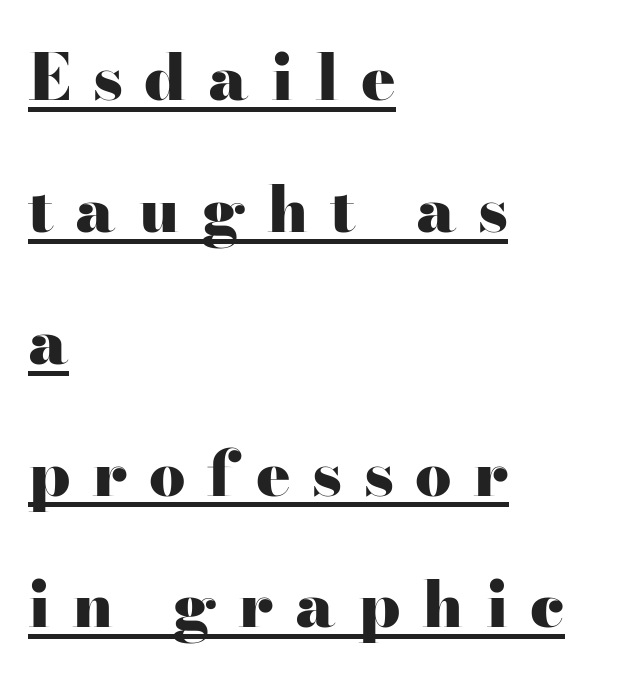
You could not count columns in this text — the font is proportionally spaced. The letterforms stand isolated, each surrounded by extra space. Every stem runs plumb, perpendicular to the baseline. The strokes are fattened all the way to bold. The block of text is sparse from top to bottom, with ample space between rows.
